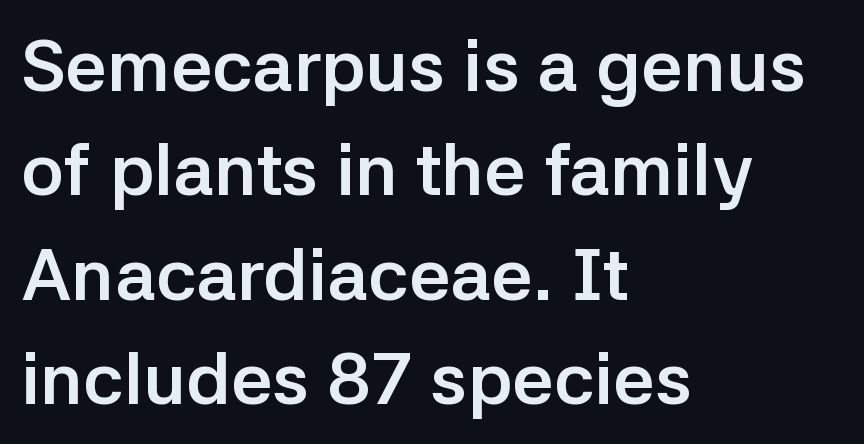
Q: Is the text bold? A: Yes.
Q: Is the text italic (slanted)? A: No, it is upright.
Q: Is the typeface a serif or a sans-serif typeface? A: Sans-serif.
Q: Is the text underlined? A: No.
Q: How is the paragraph aligned? A: Left-aligned.
Q: Is the spacing between letters normal or unusually wide? A: Normal.
Q: Is the spacing between lines tight, normal or loose? A: Normal.
Q: Width (condensed, normal, or wide)? A: Normal.
Q: Stroke contrast? A: Low.
Q: x-height? A: Medium.
Q: Monospaced? A: No.
